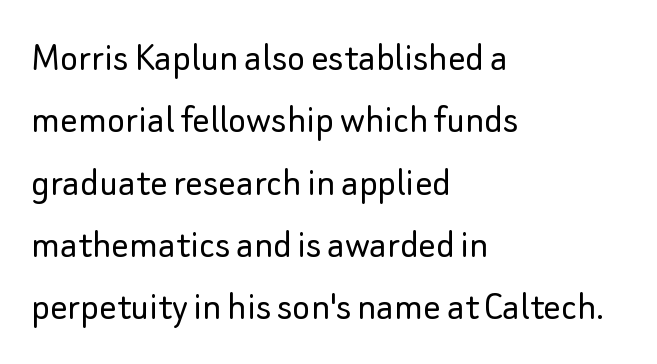
{"serif": "no", "italic": "no", "bold": "no", "weight": "light", "width": "normal", "stroke_contrast": "low", "x_height": "small", "monospaced": "no", "underline": "no", "align": "left", "line_spacing": "normal", "line_spacing_ratio": 1.45, "letter_spacing": "normal", "letter_spacing_em": 0.0, "glyph_px": 43}
